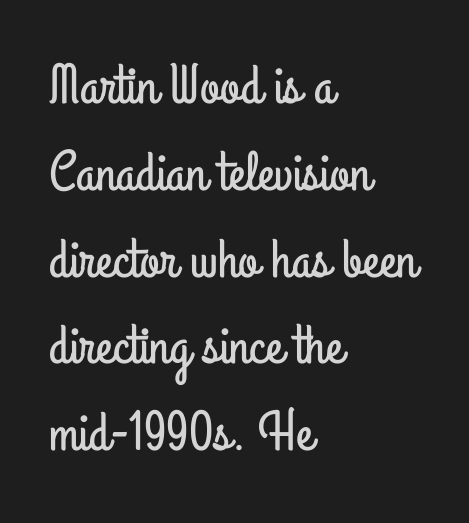
The image shows 56 px condensed sans-serif type, upright; set left-aligned, normal line spacing (1.55x), normal letter spacing, not underlined; low stroke contrast and a small x-height.
